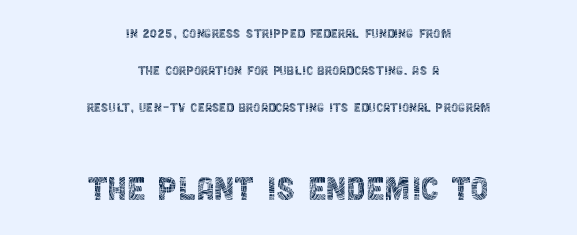
The space between consecutive lines is lavish. Check the space under the baseline: it is left empty. Ink coverage per letter is moderate at most. The face used here is rendered with its standard letterfit. Note: no serifs on the glyphs. Caption: upper text group reduced, lower text group enlarged.
